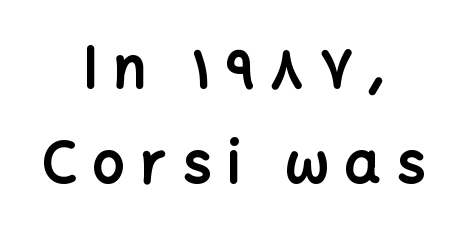
{"serif": "no", "italic": "no", "bold": "yes", "weight": "bold", "width": "normal", "stroke_contrast": "low", "x_height": "medium", "monospaced": "no", "underline": "no", "align": "center", "line_spacing": "normal", "line_spacing_ratio": 1.7, "letter_spacing": "wide", "letter_spacing_em": 0.29, "glyph_px": 56}
